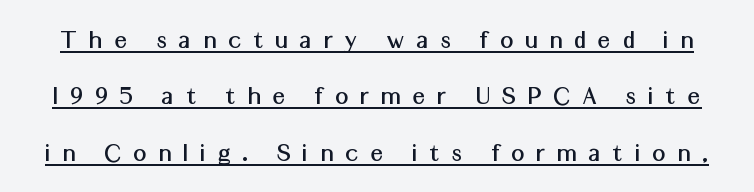
The face used here is proportionally spaced, like ordinary book or web type. Note: no serifs on the glyphs. Reading down the column, the eye jumps a long way to each next line. The rendered words wear a rule along their underside. Caption: expanded tracking, letters set apart.
